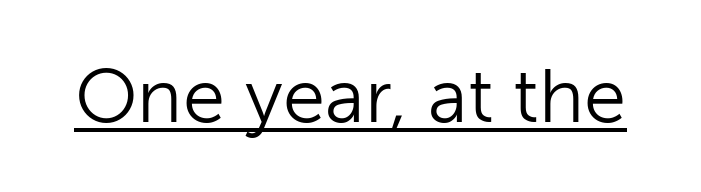
The image shows 76 px light sans-serif type, upright; set normal letter spacing, underlined; low stroke contrast and a medium x-height.
